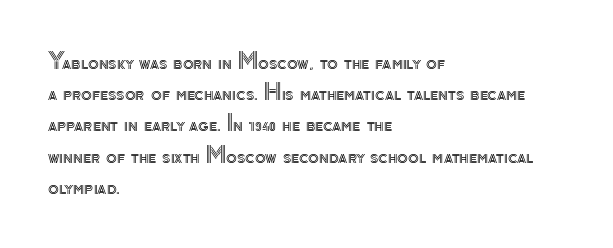
Q: Is the text italic (slanted)? A: No, it is upright.
Q: Is the text underlined? A: No.
Q: How is the paragraph aligned? A: Left-aligned.
Q: Is the spacing between letters normal or unusually wide? A: Normal.
Q: Is the spacing between lines tight, normal or loose? A: Normal.
